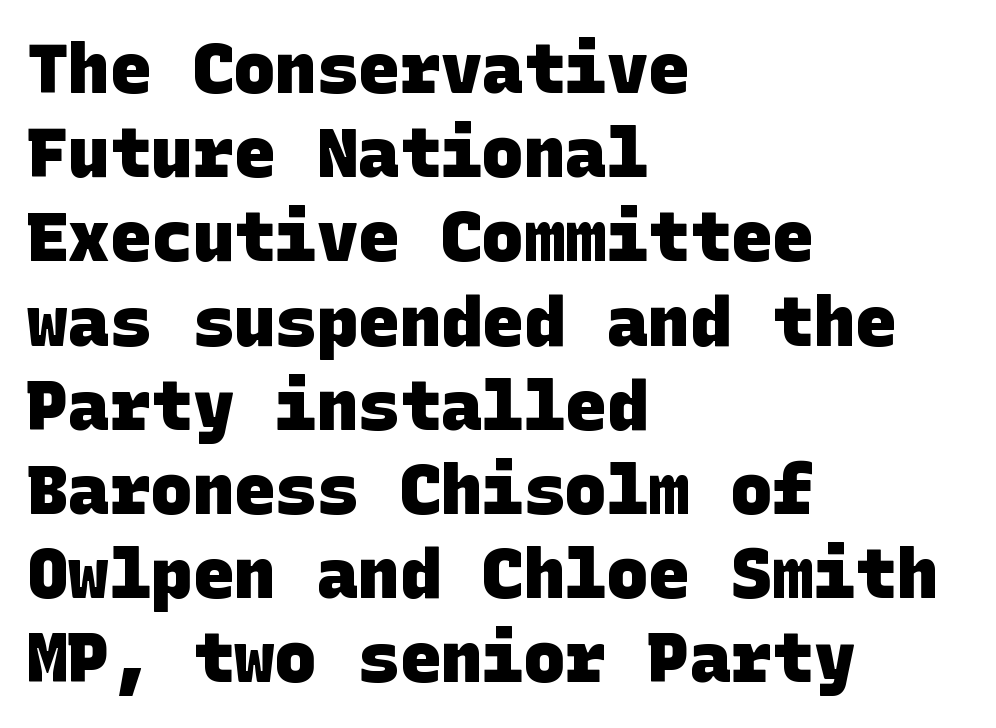
The image shows 69 px heavy sans-serif type; set left-aligned, line spacing 1.22x, normal letter spacing, not underlined; low stroke contrast and a large x-height.
